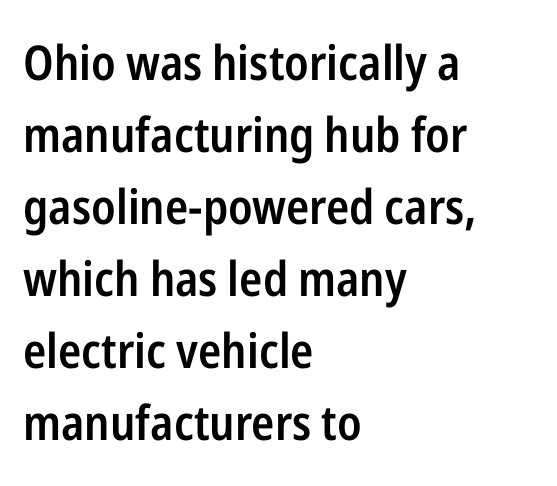
Each row of text sits above clean, open space. A fair bit of extra ink — the face is semibold, not bold. Spacing verdict: proportional, widths tailored to each character. Characters follow at the spacing the type designer built in. Evenly set lines give the paragraph a standard silhouette. The paragraph shown leans on its left margin.
